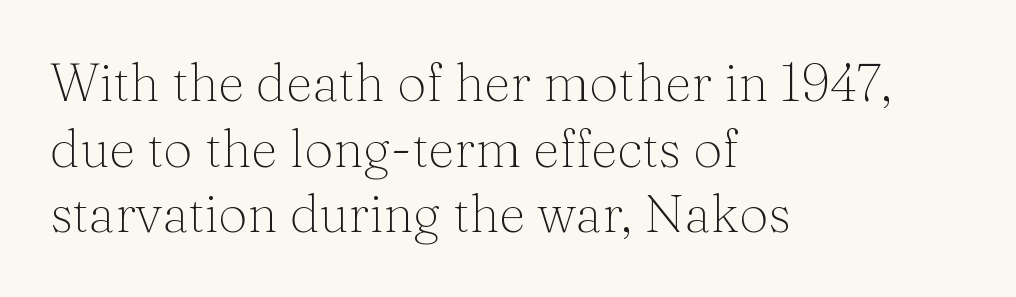
{"serif": "yes", "italic": "no", "bold": "no", "weight": "thin", "width": "normal", "stroke_contrast": "medium", "x_height": "medium", "monospaced": "no", "underline": "no", "align": "left", "line_spacing": "normal", "line_spacing_ratio": 1.26, "letter_spacing": "normal", "letter_spacing_em": 0.0, "glyph_px": 52}
